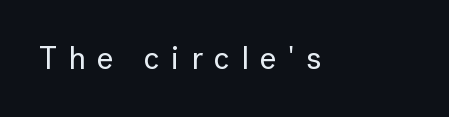
Q: Is the text italic (slanted)? A: No, it is upright.
Q: Is the typeface a serif or a sans-serif typeface? A: Sans-serif.
Q: Is the text underlined? A: No.
Q: Is the spacing between letters normal or unusually wide? A: Unusually wide.
Q: Width (condensed, normal, or wide)? A: Normal.
Q: Stroke contrast? A: Low.
Q: x-height? A: Medium.
Q: Monospaced? A: No.
